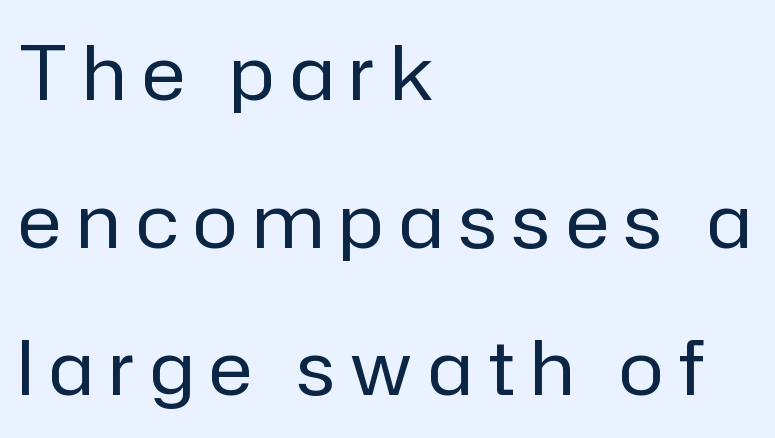
Heft: none added — not bold. The lettering stays uniformly vertical, giving the passage a roman look. Every row of glyphs begins at an identical x-position on the left. Only glyphs here, with clear space below each row. This is sans-serif lettering, the kind often seen on screens and signage. Proportional: the letters do not fall into vertical columns.
